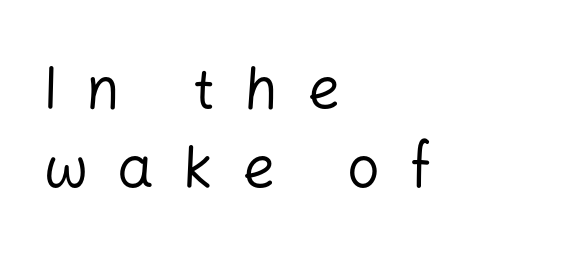
Q: Is the text bold? A: No.
Q: Is the text italic (slanted)? A: No, it is upright.
Q: Is the typeface a serif or a sans-serif typeface? A: Sans-serif.
Q: Is the text underlined? A: No.
Q: How is the paragraph aligned? A: Left-aligned.
Q: Is the spacing between letters normal or unusually wide? A: Unusually wide.
Q: Is the spacing between lines tight, normal or loose? A: Normal.
Q: Width (condensed, normal, or wide)? A: Normal.
Q: Stroke contrast? A: Low.
Q: x-height? A: Medium.
Q: Monospaced? A: No.
